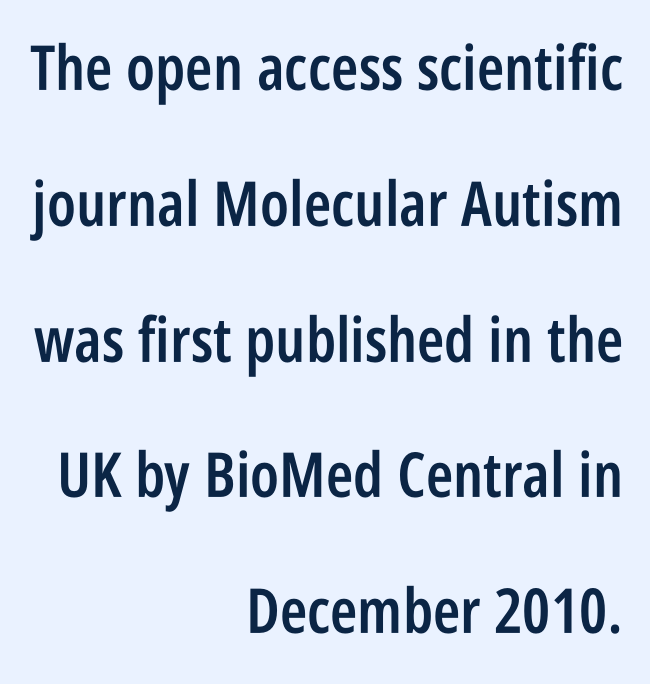
These lines stack with their right ends in a neat column. Nope, no serifs anywhere on these letters. Letters rest on an invisible, unmarked baseline. There is no visible air inserted between adjacent glyphs. Compared with an ordinary text face, these strokes are moderately heavier — a semibold.
